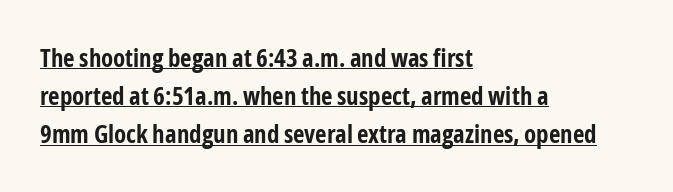
Is the block centered? No — it sits flush against the left margin. A full-strength bold gives these letters their thick strokes. A baseline rule has been typeset under these characters. Tracking here is standard; glyphs follow each other at the usual distance. This block has exactly the height ordinary leading produces.
